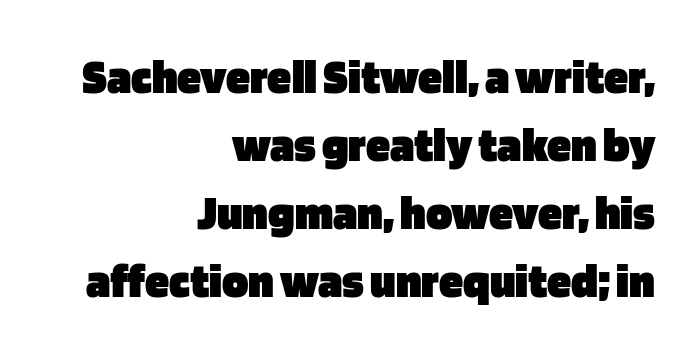
There is no visible air inserted between adjacent glyphs. The paragraph shown leans on its right margin. Is there any slant? The stems are plumb. Students, observe: this is what conventionally led text looks like. Check where the strokes stop: nothing finishes them off — pure sans.
